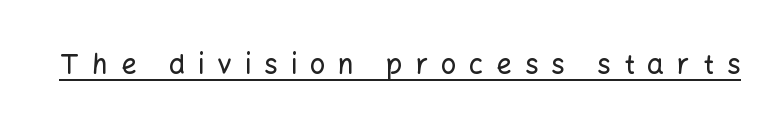
The image shows 27 px text type, upright; set unusually wide letter spacing (+0.48 em), underlined.
